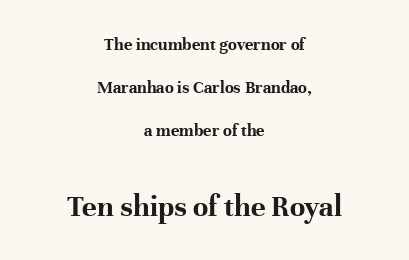
Q: Is the text bold? A: Yes.
Q: Is the text italic (slanted)? A: No, it is upright.
Q: Is the typeface a serif or a sans-serif typeface? A: Serif.
Q: Is the text underlined? A: No.
Q: How is the paragraph aligned? A: Centered.
Q: Is the spacing between letters normal or unusually wide? A: Normal.
Q: Is the spacing between lines tight, normal or loose? A: Loose.
Q: Which block of text is set in a larger size, the first (top) or the second (bottom)? A: The second (bottom) one.
Q: Width (condensed, normal, or wide)? A: Normal.
Q: Stroke contrast? A: High.
Q: x-height? A: Medium.
Q: Monospaced? A: No.
